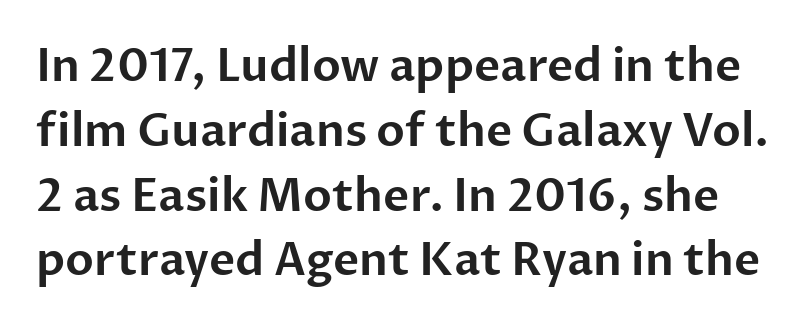
Q: Is the text italic (slanted)? A: No, it is upright.
Q: Is the typeface a serif or a sans-serif typeface? A: Sans-serif.
Q: Is the text underlined? A: No.
Q: Is the spacing between letters normal or unusually wide? A: Normal.
Q: Is the spacing between lines tight, normal or loose? A: Normal.
Q: Width (condensed, normal, or wide)? A: Normal.
Q: Stroke contrast? A: Low.
Q: x-height? A: Medium.
Q: Monospaced? A: No.
